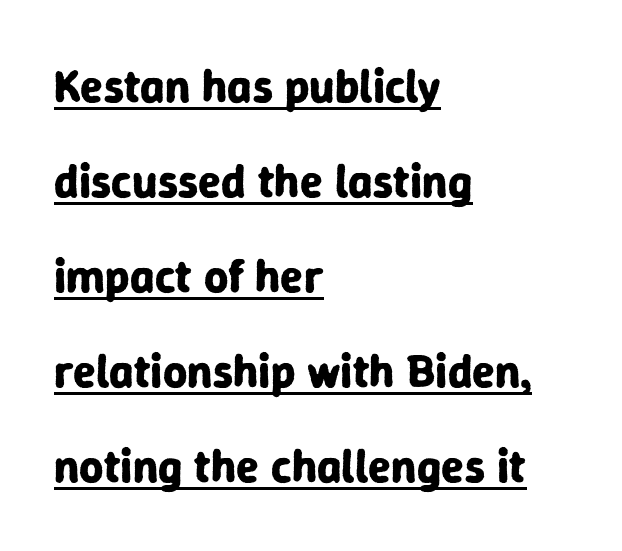
{"serif": "no", "italic": "no", "bold": "yes", "weight": "bold", "width": "normal", "stroke_contrast": "low", "x_height": "medium", "monospaced": "no", "underline": "yes", "align": "left", "line_spacing": "loose", "line_spacing_ratio": 2.02, "letter_spacing": "normal", "letter_spacing_em": 0.0, "glyph_px": 47}
